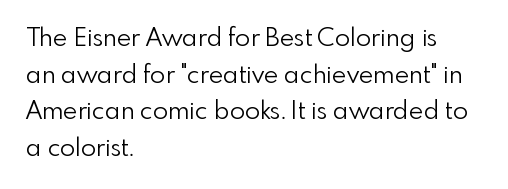
Q: Is the text bold? A: No.
Q: Is the text italic (slanted)? A: No, it is upright.
Q: Is the text underlined? A: No.
Q: How is the paragraph aligned? A: Left-aligned.
Q: Is the spacing between letters normal or unusually wide? A: Normal.
Q: Is the spacing between lines tight, normal or loose? A: Normal.
